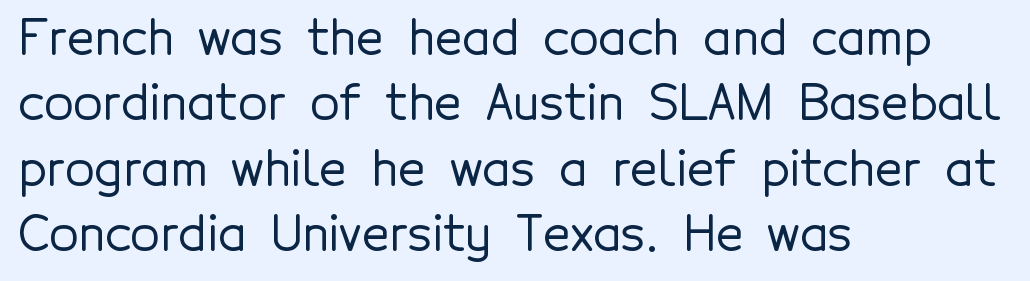
{"serif": "no", "italic": "no", "width": "normal", "x_height": "medium", "monospaced": "no", "underline": "no", "align": "left", "line_spacing": "normal", "line_spacing_ratio": 1.36, "letter_spacing": "normal", "letter_spacing_em": 0.0, "glyph_px": 48}
